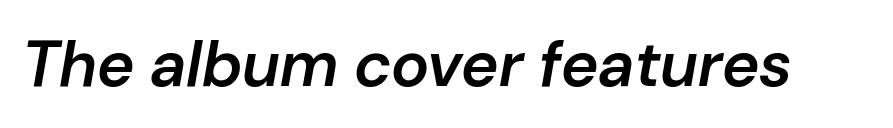
{"italic": "yes", "lean": "right", "slant_degrees": 10, "bold": "semi", "weight": "semibold", "width": "normal", "stroke_contrast": "low", "x_height": "medium", "monospaced": "no", "underline": "no", "letter_spacing": "normal", "letter_spacing_em": 0.0, "glyph_px": 64}
